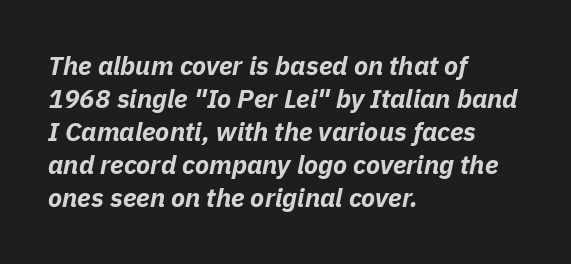
The image shows 26 px bold type, italic (leaning right); set left-aligned, normal line spacing (1.27x), normal letter spacing, not underlined.
